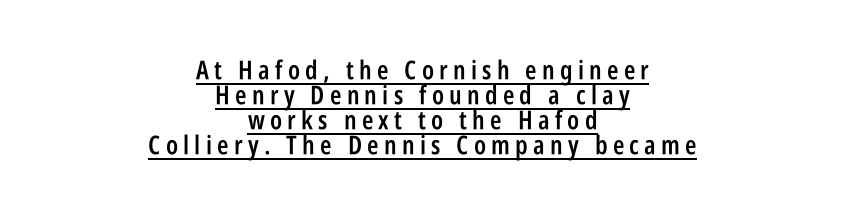
Notice how a bar underscores the lettering throughout. In terms of letterspacing, this is a distinctly airy, spread setting. How heavy is the stroke? Medium-heavy — a semibold, shy of bold. The rendering uses a small line-height, squeezing the rows.
